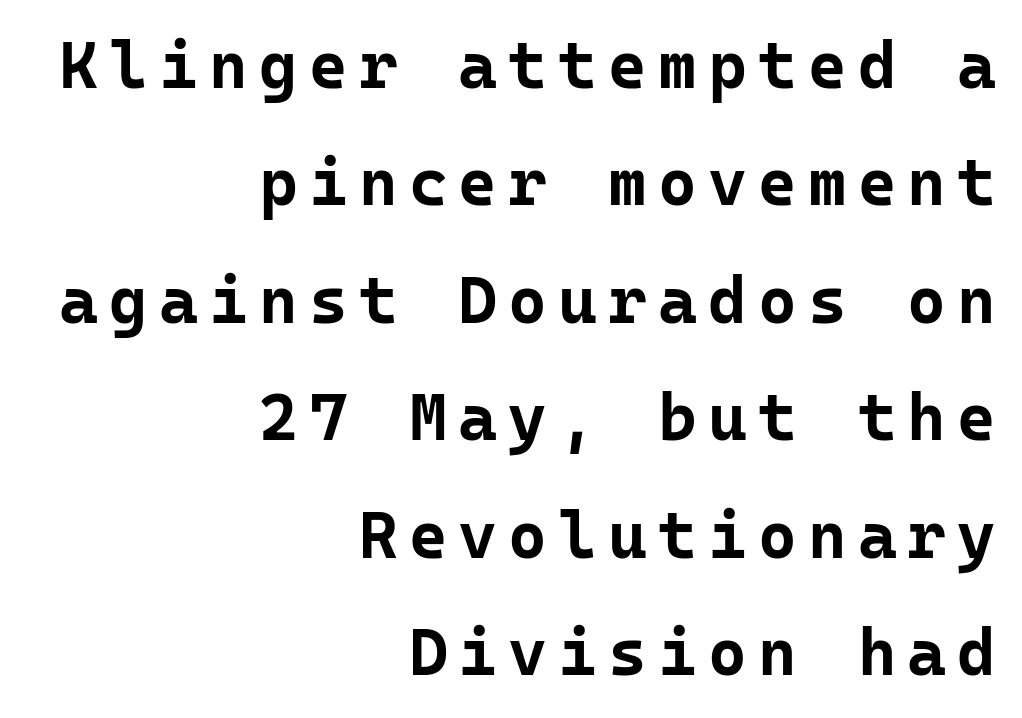
A typesetter would call this monospace, since all characters share one set width. Line endings align vertically; line beginnings do not. These lines are composed in type without serifs. Any mark beneath the type? The region is blank. Caption: bold face, heavy strokes. It's the straight-up-and-down kind of type.
